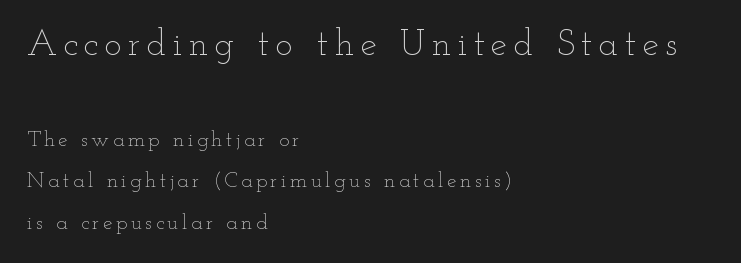
{"italic": "no", "bold": "no", "weight": "thin", "width": "wide", "stroke_contrast": "low", "x_height": "small", "monospaced": "no", "underline": "no", "align": "left", "line_spacing": "loose", "line_spacing_ratio": 1.98, "larger_block": "first", "size_ratio": 1.76, "glyph_px": 37}
